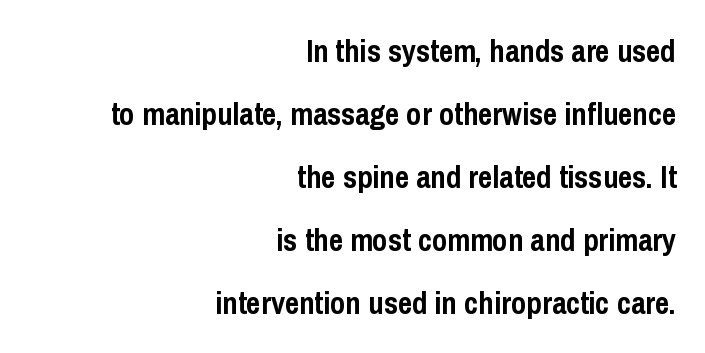
The image shows 31 px semibold, condensed sans-serif type, upright; set right-aligned, loose line spacing (2.03x), normal letter spacing, not underlined; low stroke contrast and a medium x-height.
